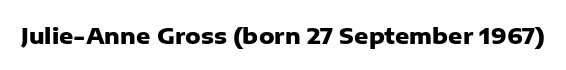
The image shows 22 px bold type, upright; set normal letter spacing, not underlined.
